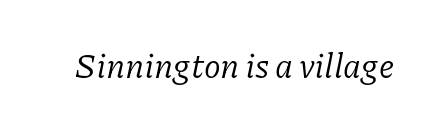
The image shows 34 px regular-weight serif type, italic (leaning right); set normal letter spacing, not underlined; low stroke contrast and a medium x-height.
